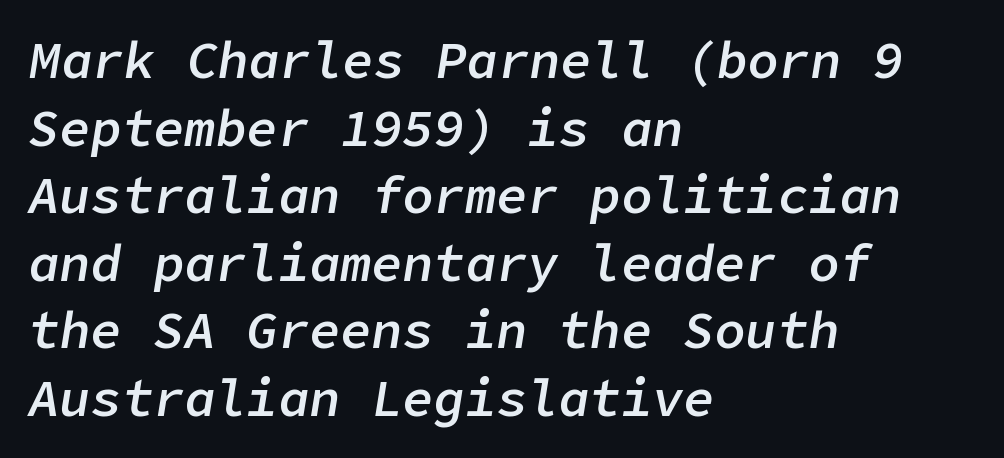
Whoever set this chose a conventional vertical rhythm. A classic flush-left, rag-right setting is used for this passage. In terms of letterspacing, this is plain default setting. Moderately thickened strokes mark this as semibold type. Descenders are the only things crossing below the line.
